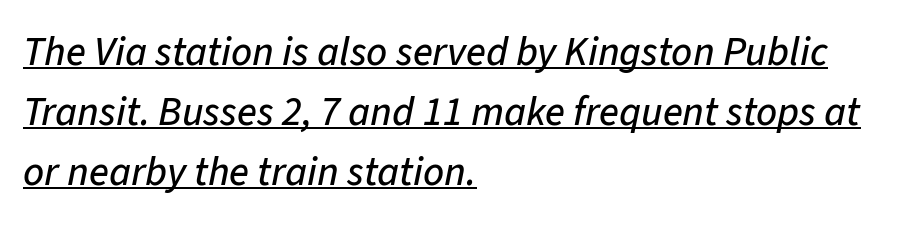
Q: Is the text italic (slanted)? A: Yes, it leans right by about 11 degrees.
Q: Is the text underlined? A: Yes.
Q: How is the paragraph aligned? A: Left-aligned.
Q: Is the spacing between letters normal or unusually wide? A: Normal.
Q: Is the spacing between lines tight, normal or loose? A: Normal.
Q: Width (condensed, normal, or wide)? A: Normal.
Q: Stroke contrast? A: Low.
Q: x-height? A: Medium.
Q: Monospaced? A: No.
